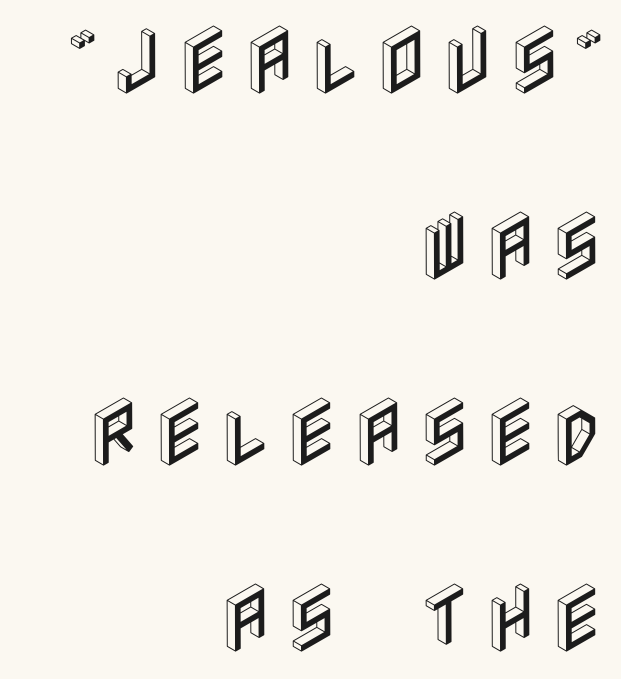
Q: Is the text italic (slanted)? A: No, it is upright.
Q: Is the text underlined? A: No.
Q: How is the paragraph aligned? A: Right-aligned.
Q: Is the spacing between lines tight, normal or loose? A: Loose.
Q: Width (condensed, normal, or wide)? A: Condensed.
Q: x-height? A: Large.
